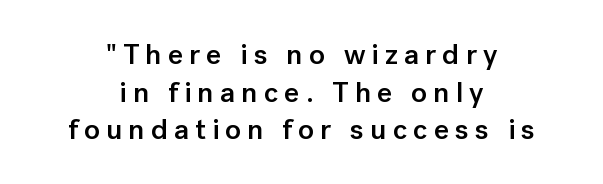
The image shows 29 px semibold sans-serif type, upright; set centered, normal line spacing (1.3x), unusually wide letter spacing (+0.21 em), not underlined; low stroke contrast and a medium x-height.
